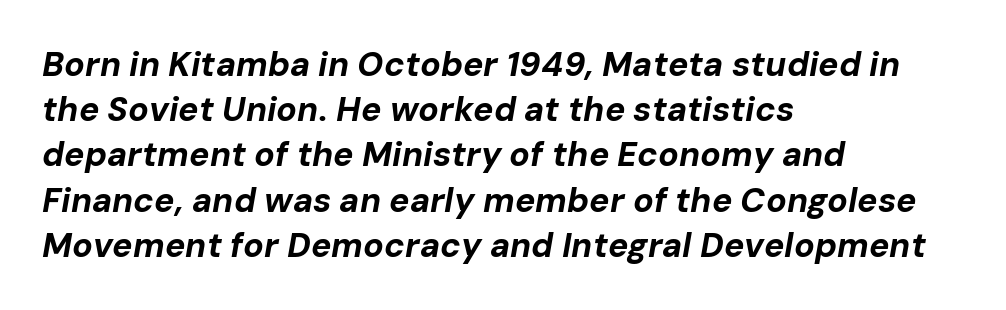
Q: Is the text bold? A: Yes.
Q: Is the text italic (slanted)? A: Yes, it leans right by about 10 degrees.
Q: Is the text underlined? A: No.
Q: How is the paragraph aligned? A: Left-aligned.
Q: Is the spacing between letters normal or unusually wide? A: Normal.
Q: Is the spacing between lines tight, normal or loose? A: Normal.
Q: Width (condensed, normal, or wide)? A: Normal.
Q: Stroke contrast? A: Low.
Q: x-height? A: Medium.
Q: Monospaced? A: No.
